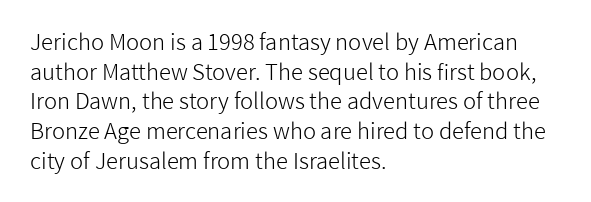
Q: Is the text bold? A: No.
Q: Is the text italic (slanted)? A: No, it is upright.
Q: Is the text underlined? A: No.
Q: How is the paragraph aligned? A: Left-aligned.
Q: Is the spacing between letters normal or unusually wide? A: Normal.
Q: Is the spacing between lines tight, normal or loose? A: Normal.
